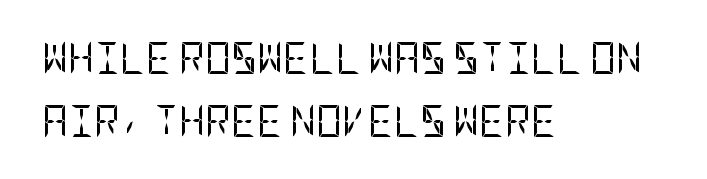
{"serif": "no", "italic": "no", "bold": "no", "weight": "regular", "width": "condensed", "stroke_contrast": "low", "x_height": "large", "underline": "no", "align": "left", "line_spacing": "loose", "line_spacing_ratio": 1.96, "letter_spacing": "normal", "letter_spacing_em": 0.0, "glyph_px": 32}
